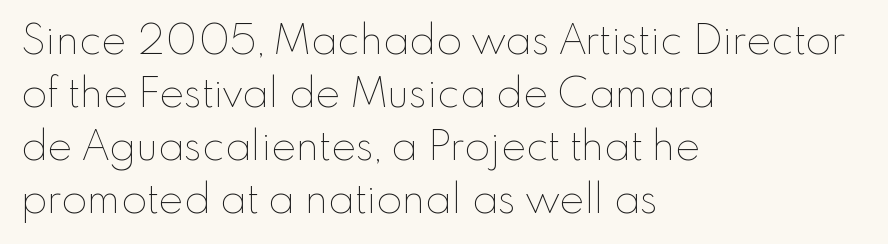
Compared with a centered layout, this one pins lines to the left instead. There is no visible air inserted between adjacent glyphs. Characters remain perfectly vertical along every line. The face looks like a standard text weight, possibly lighter.
